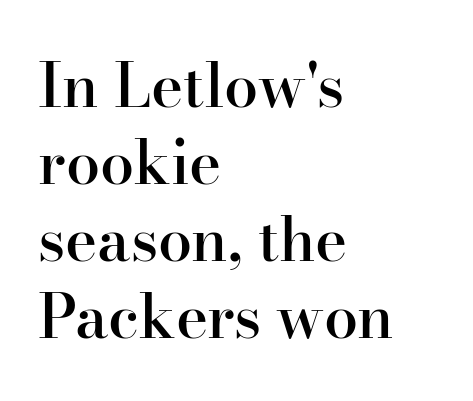
Q: Is the text bold? A: Semi-bold.
Q: Is the text italic (slanted)? A: No, it is upright.
Q: Is the typeface a serif or a sans-serif typeface? A: Serif.
Q: Is the text underlined? A: No.
Q: How is the paragraph aligned? A: Left-aligned.
Q: Is the spacing between letters normal or unusually wide? A: Normal.
Q: Is the spacing between lines tight, normal or loose? A: Normal.
Q: Width (condensed, normal, or wide)? A: Normal.
Q: Stroke contrast? A: High.
Q: x-height? A: Small.
Q: Monospaced? A: No.
